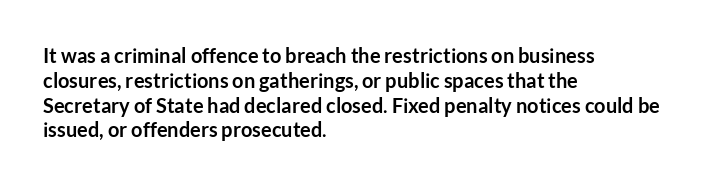
Line starts are locked; line ends wander. Tracking value appears to be zero — textbook default spacing. Style check: upright. Rule under the text: the space is simply empty. Heavy-handed strokes throughout: this text is bold.
